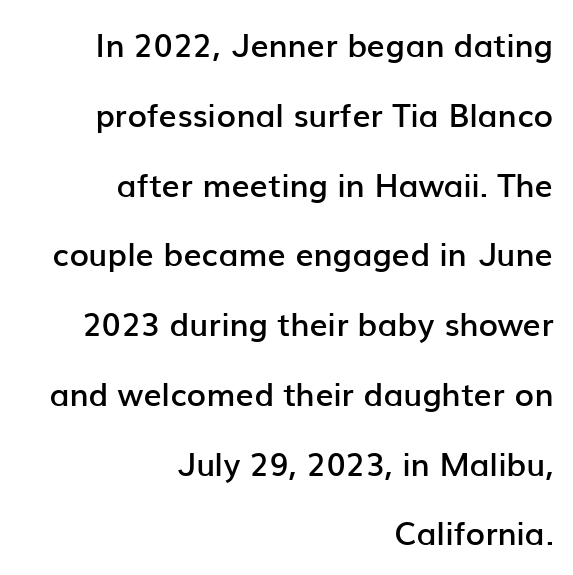
The image shows 32 px semibold sans-serif type, upright; set right-aligned, loose line spacing (2.18x), normal letter spacing, not underlined; low stroke contrast and a medium x-height.
